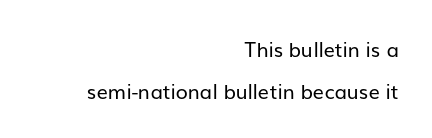
{"italic": "no", "bold": "no", "underline": "no", "align": "right", "line_spacing": "loose", "line_spacing_ratio": 2.1, "letter_spacing": "normal", "letter_spacing_em": 0.0, "glyph_px": 20}
